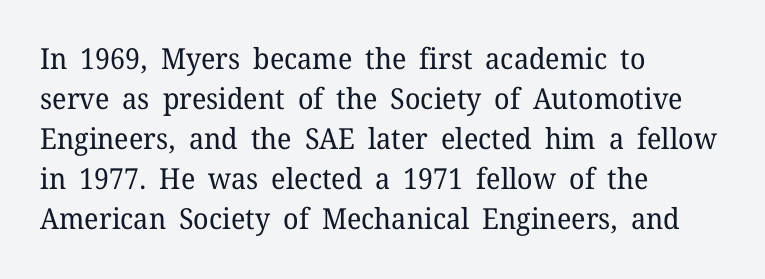
The letterforms sit shoulder to shoulder at normal distance. This block has exactly the height ordinary leading produces. You could not count columns in this text — the font is proportionally spaced. No extra ink here — the face is not bold. Upright lettering throughout. Does the copy run flush right? No — it runs flush left.
